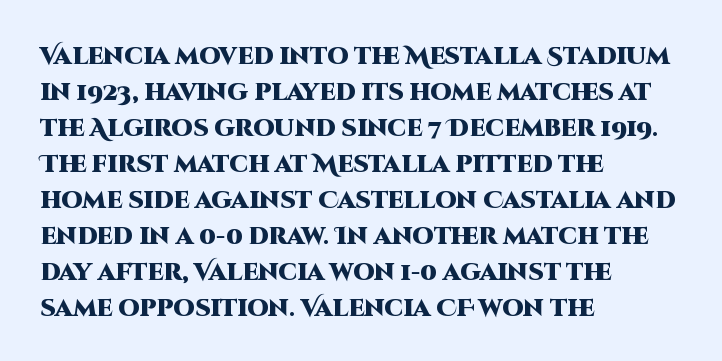
Q: Is the text bold? A: Yes.
Q: Is the text italic (slanted)? A: No, it is upright.
Q: Is the text underlined? A: No.
Q: How is the paragraph aligned? A: Left-aligned.
Q: Is the spacing between letters normal or unusually wide? A: Normal.
Q: Is the spacing between lines tight, normal or loose? A: Normal.
